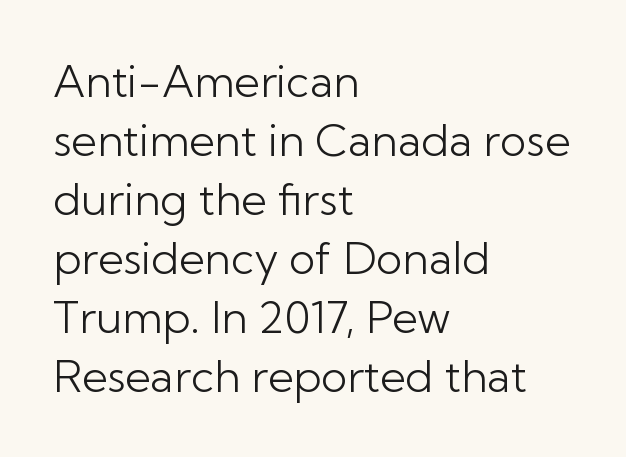
The image shows 44 px light sans-serif type, upright; set left-aligned, normal line spacing (1.34x), normal letter spacing, not underlined; low stroke contrast and a medium x-height.
